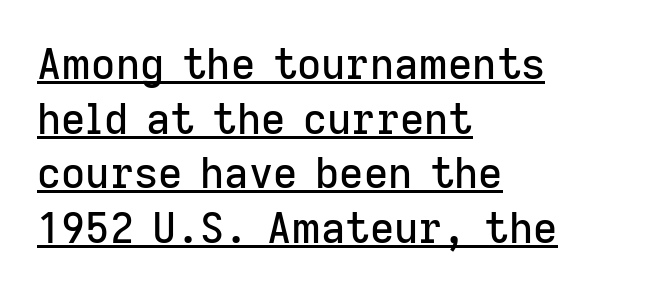
Q: Is the text italic (slanted)? A: No, it is upright.
Q: Is the typeface a serif or a sans-serif typeface? A: Sans-serif.
Q: Is the text underlined? A: Yes.
Q: How is the paragraph aligned? A: Left-aligned.
Q: Is the spacing between letters normal or unusually wide? A: Normal.
Q: Is the spacing between lines tight, normal or loose? A: Normal.
Q: Width (condensed, normal, or wide)? A: Normal.
Q: Stroke contrast? A: Low.
Q: x-height? A: Medium.
Q: Monospaced? A: No.
